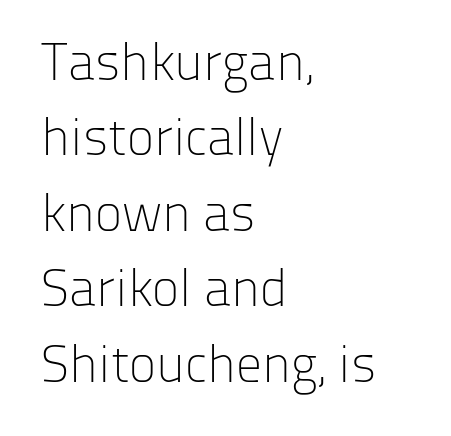
Q: Is the text bold? A: No.
Q: Is the text italic (slanted)? A: No, it is upright.
Q: Is the typeface a serif or a sans-serif typeface? A: Sans-serif.
Q: Is the text underlined? A: No.
Q: How is the paragraph aligned? A: Left-aligned.
Q: Is the spacing between letters normal or unusually wide? A: Normal.
Q: Is the spacing between lines tight, normal or loose? A: Normal.
Q: Width (condensed, normal, or wide)? A: Normal.
Q: Stroke contrast? A: Low.
Q: x-height? A: Medium.
Q: Monospaced? A: No.
